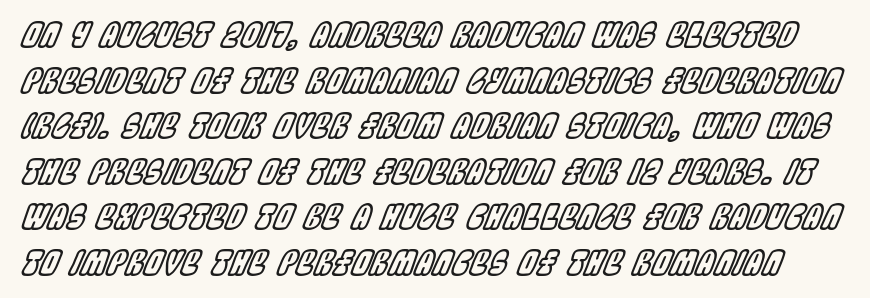
{"italic": "yes", "lean": "right", "slant_degrees": 22, "width": "condensed", "x_height": "large", "monospaced": "no", "underline": "no", "line_spacing": "normal", "line_spacing_ratio": 1.38, "letter_spacing": "normal", "letter_spacing_em": 0.0, "glyph_px": 33}
